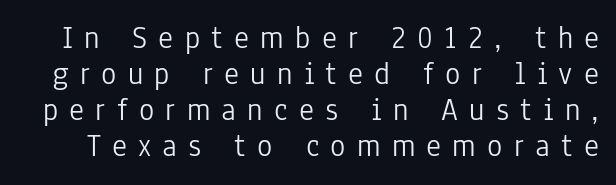
Serif or sans? Sans — the stroke terminals are bare. You could not count columns in this text — the font is proportionally spaced. Descenders are the only things crossing below the line. Compared with typical body copy, the letter spacing here is much looser. Weight: in the light-to-regular range. One glance says dense: line gaps are narrower than usual.
